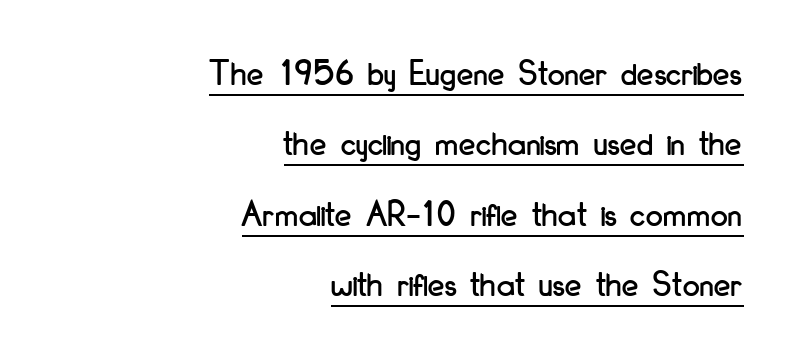
The image shows 38 px condensed sans-serif type, upright; set right-aligned, line spacing 1.85x, normal letter spacing, underlined; low stroke contrast and a small x-height.
